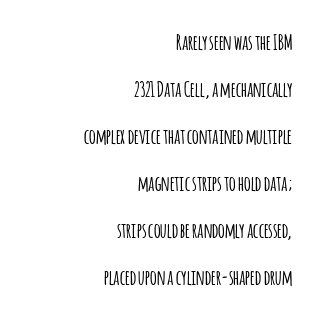
{"italic": "no", "underline": "no", "align": "right", "line_spacing": "loose", "line_spacing_ratio": 2.24, "letter_spacing": "normal", "letter_spacing_em": 0.0, "glyph_px": 21}
